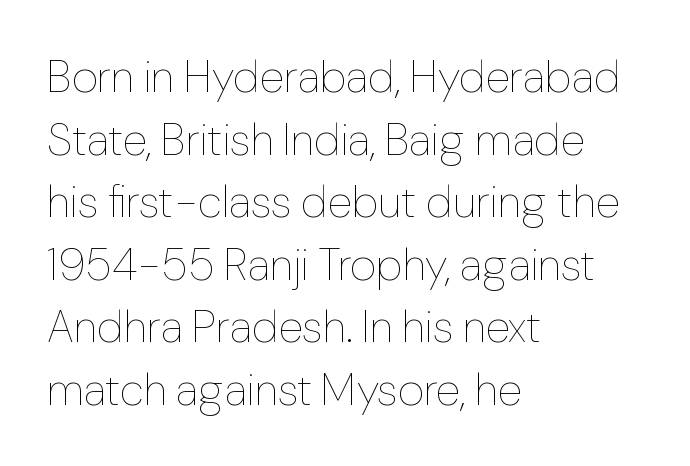
Nope, not italic — everything's standing straight. The rendering keeps characters at their native spacing. Stems here are at most as thick as an everyday book face. This block has exactly the height ordinary leading produces.
